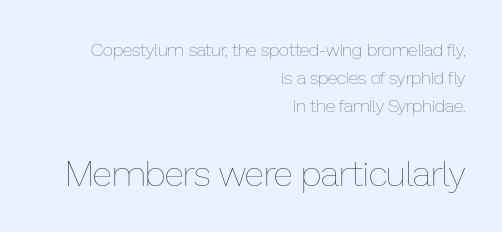
{"italic": "no", "bold": "no", "weight": "thin", "width": "normal", "stroke_contrast": "low", "x_height": "medium", "monospaced": "no", "underline": "no", "align": "right", "line_spacing": "normal", "line_spacing_ratio": 1.55, "letter_spacing": "normal", "letter_spacing_em": 0.0, "larger_block": "second", "size_ratio": 2.0, "glyph_px": 36}
